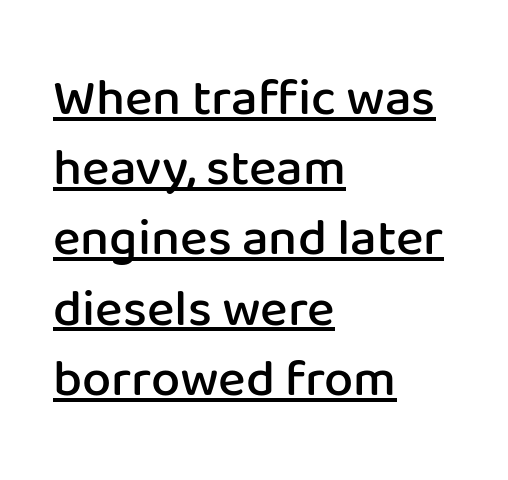
The vertical gap from one line to the next is medium. Grotesque or geometric, the face here clearly has no serifs. Short and long lines alike share a common starting point at left. Every stem runs plumb, perpendicular to the baseline.
